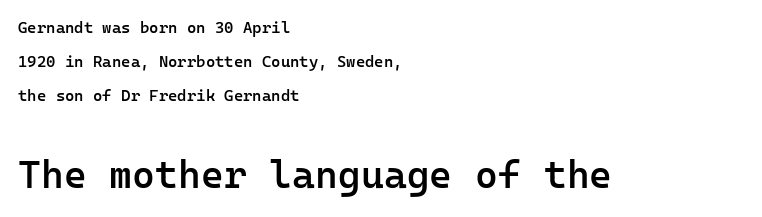
The image shows 39 px semibold sans-serif type, upright, monospaced; set left-aligned, loose line spacing (2.13x), normal letter spacing, not underlined; the second (bottom) block is 2.44x larger; low stroke contrast and a medium x-height.
